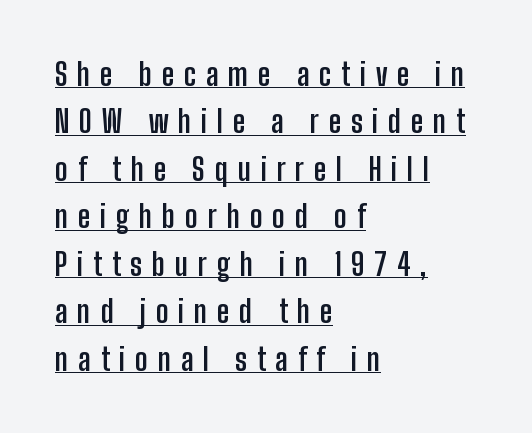
Rendered with straight, roman letterforms. Caption: multi-line text, flush left, ragged right. The face used here appears with an underline applied. Character widths vary here, with narrow letters taking less room than wide ones. These words are printed bold, with thick strokes throughout. Between one letter and the next there's a generous, obvious gap.
